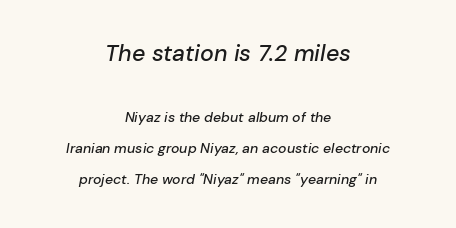
{"italic": "yes", "lean": "right", "slant_degrees": 10, "underline": "no", "align": "center", "line_spacing": "loose", "line_spacing_ratio": 2.23, "letter_spacing": "normal", "letter_spacing_em": 0.0, "larger_block": "first", "size_ratio": 1.64, "glyph_px": 23}
